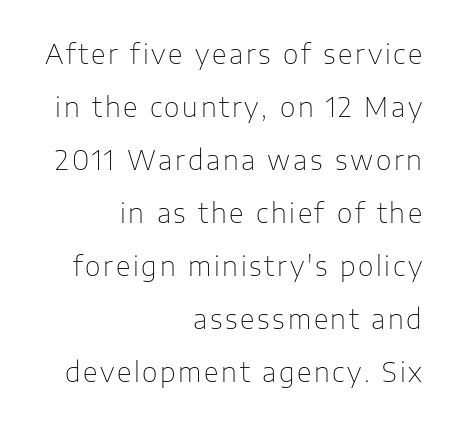
{"italic": "no", "bold": "no", "underline": "no", "align": "right", "line_spacing": "loose", "line_spacing_ratio": 1.96, "glyph_px": 27}
